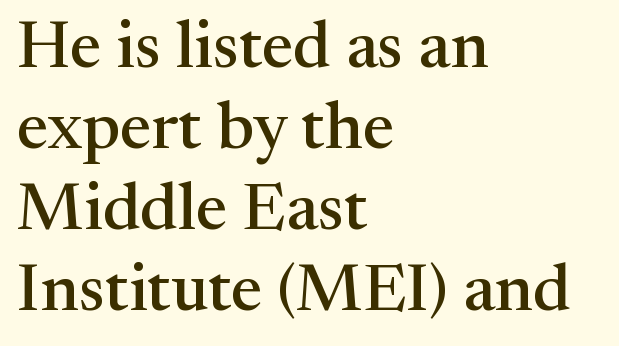
{"serif": "yes", "italic": "no", "width": "normal", "stroke_contrast": "medium", "x_height": "medium", "monospaced": "no", "underline": "no", "align": "left", "line_spacing_ratio": 1.21, "letter_spacing": "normal", "letter_spacing_em": 0.0, "glyph_px": 67}
